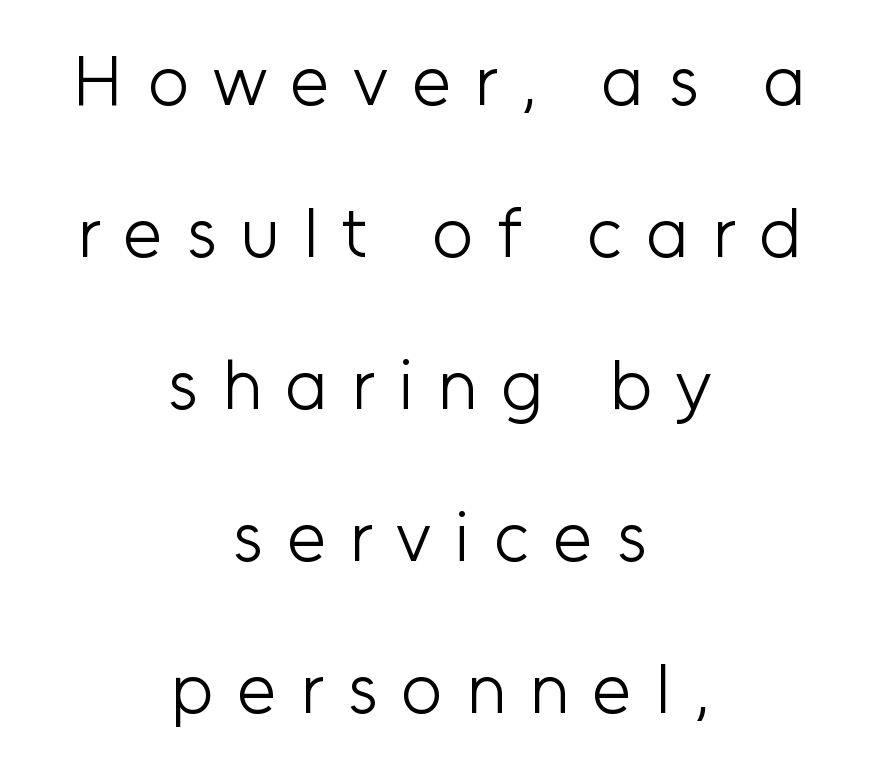
Q: Is the text bold? A: No.
Q: Is the text italic (slanted)? A: No, it is upright.
Q: Is the typeface a serif or a sans-serif typeface? A: Sans-serif.
Q: Is the text underlined? A: No.
Q: How is the paragraph aligned? A: Centered.
Q: Is the spacing between letters normal or unusually wide? A: Unusually wide.
Q: Is the spacing between lines tight, normal or loose? A: Loose.
Q: Width (condensed, normal, or wide)? A: Normal.
Q: Stroke contrast? A: Low.
Q: x-height? A: Medium.
Q: Monospaced? A: No.
